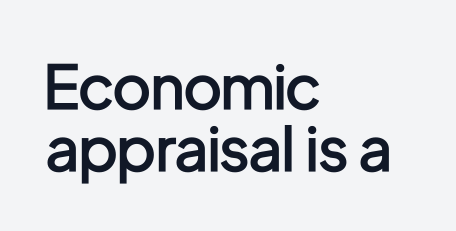
Each new line begins almost immediately beneath the previous one. Spacing verdict: proportional, widths tailored to each character. Horizontal alignment here is leftward, the default for most running prose. Compared with an ordinary text face, these strokes are moderately heavier — a semibold.
